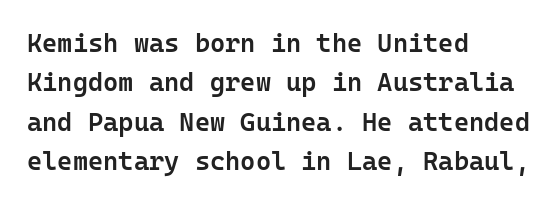
Layout note: lines flush left. The rendering uses a moderate line-height, typical for paragraphs. The typography opts for an upright posture over an oblique one. Weight check: semibold — heavier than regular, not quite bold. The area under the type is left untouched.
